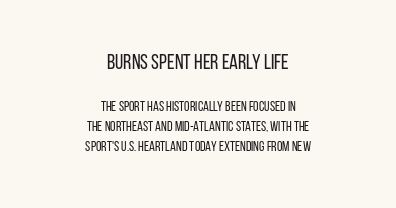
Q: Is the text bold? A: No.
Q: Is the text italic (slanted)? A: No, it is upright.
Q: Is the text underlined? A: No.
Q: How is the paragraph aligned? A: Centered.
Q: Is the spacing between letters normal or unusually wide? A: Normal.
Q: Is the spacing between lines tight, normal or loose? A: Normal.
Q: Which block of text is set in a larger size, the first (top) or the second (bottom)? A: The first (top) one.
